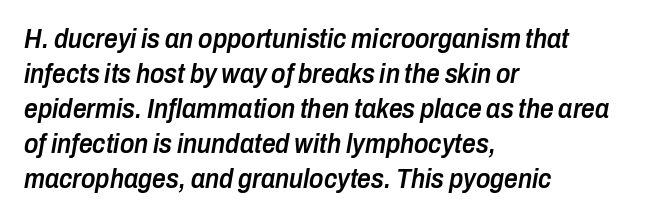
Q: Is the text bold? A: Semi-bold.
Q: Is the text italic (slanted)? A: Yes, it leans right by about 10 degrees.
Q: Is the text underlined? A: No.
Q: How is the paragraph aligned? A: Left-aligned.
Q: Is the spacing between letters normal or unusually wide? A: Normal.
Q: Is the spacing between lines tight, normal or loose? A: Normal.
